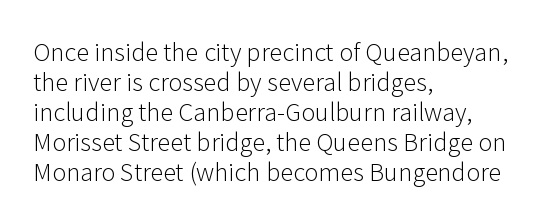
Honestly, there is no underline to notice here at all. The font's upright variant was chosen for this text. Horizontally, the lines are justified to the leading edge only. Bold? No — there's no thickening of the strokes.
